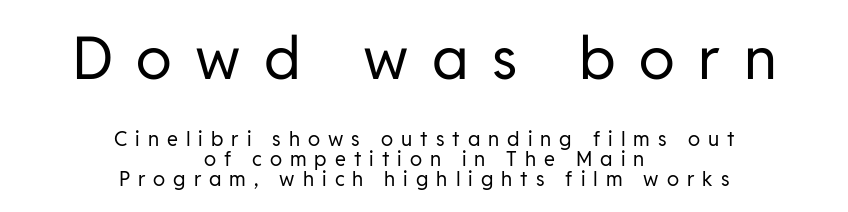
{"serif": "no", "italic": "no", "bold": "no", "weight": "regular", "width": "normal", "stroke_contrast": "low", "x_height": "medium", "monospaced": "no", "underline": "no", "align": "center", "line_spacing": "tight", "line_spacing_ratio": 1.0, "letter_spacing": "wide", "letter_spacing_em": 0.4, "larger_block": "first", "size_ratio": 2.95, "glyph_px": 59}
